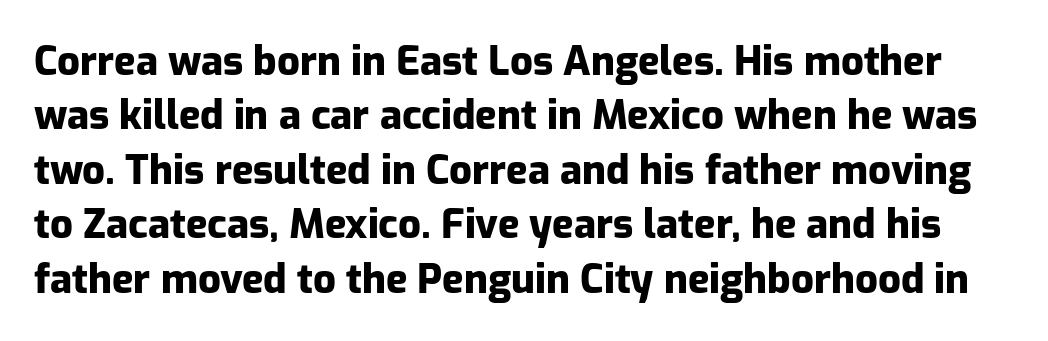
How heavy is the stroke? Heavy — this is a bold. The font's upright variant was chosen for this text. Is this a sans? Yes — the strokes have no serifs. The string is rendered with underlining switched off. Proportional: the letters do not fall into vertical columns. The designer left line spacing at the default.
